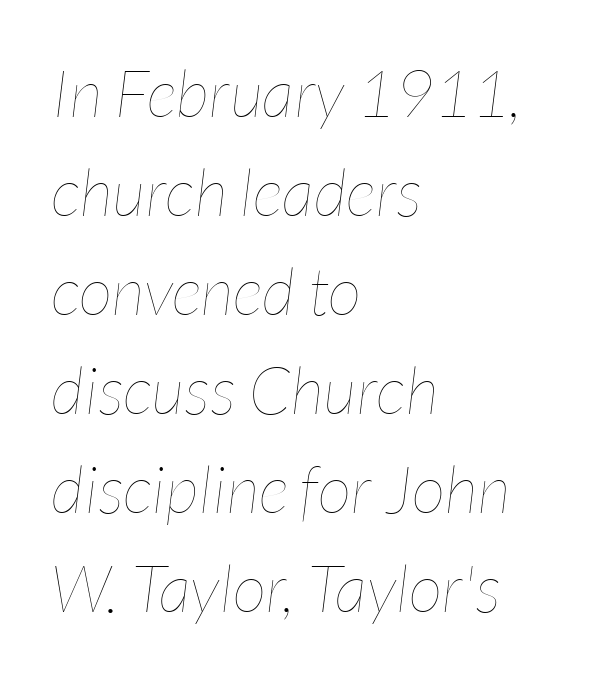
{"italic": "yes", "lean": "right", "slant_degrees": 7, "bold": "no", "weight": "thin", "width": "condensed", "stroke_contrast": "low", "x_height": "medium", "monospaced": "no", "underline": "no", "align": "left", "line_spacing": "normal", "line_spacing_ratio": 1.5, "letter_spacing": "normal", "letter_spacing_em": 0.0, "glyph_px": 66}
